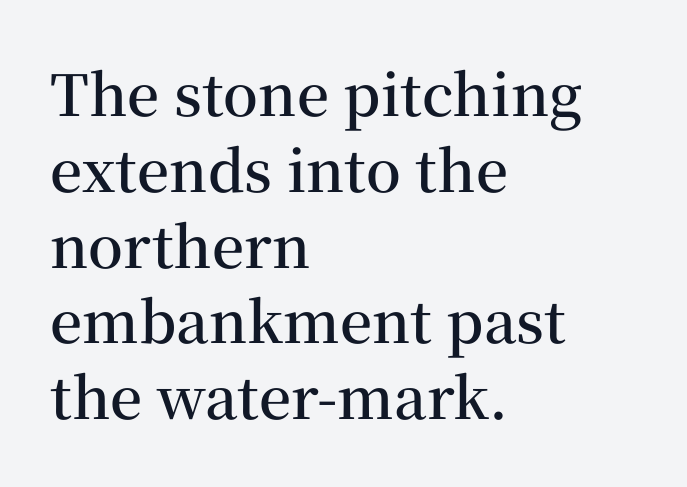
{"serif": "yes", "italic": "no", "bold": "semi", "weight": "semibold", "width": "normal", "stroke_contrast": "medium", "x_height": "medium", "monospaced": "no", "underline": "no", "align": "left", "line_spacing": "normal", "line_spacing_ratio": 1.33, "letter_spacing": "normal", "letter_spacing_em": 0.0, "glyph_px": 57}
